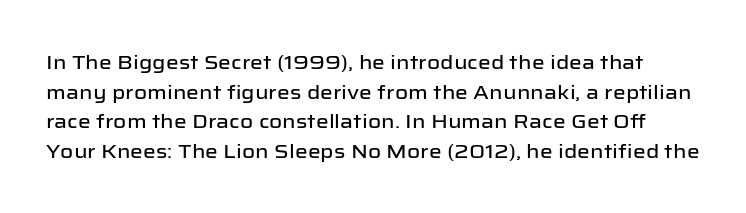
Q: Is the text italic (slanted)? A: No, it is upright.
Q: Is the text underlined? A: No.
Q: Is the spacing between letters normal or unusually wide? A: Normal.
Q: Is the spacing between lines tight, normal or loose? A: Normal.
